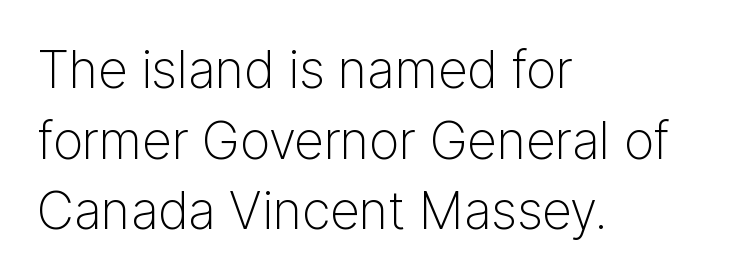
{"serif": "no", "italic": "no", "bold": "no", "weight": "light", "width": "normal", "stroke_contrast": "low", "x_height": "medium", "monospaced": "no", "underline": "no", "align": "left", "line_spacing": "normal", "line_spacing_ratio": 1.36, "letter_spacing": "normal", "letter_spacing_em": 0.0, "glyph_px": 52}
